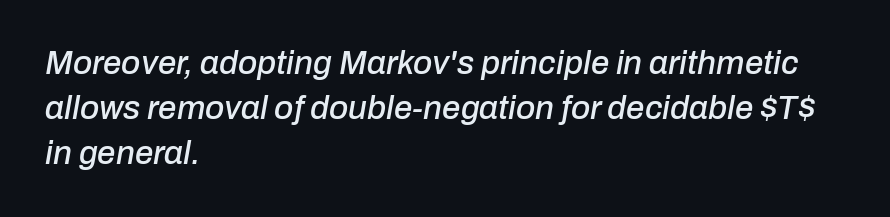
Is this a fixed-width face? No — the glyphs have proportional, varying widths. The type is set solid horizontally, with unmodified tracking. The strip under each line holds only bare page. How would I describe the line gaps? Plain and ordinary. One-word summary of the alignment: left.
